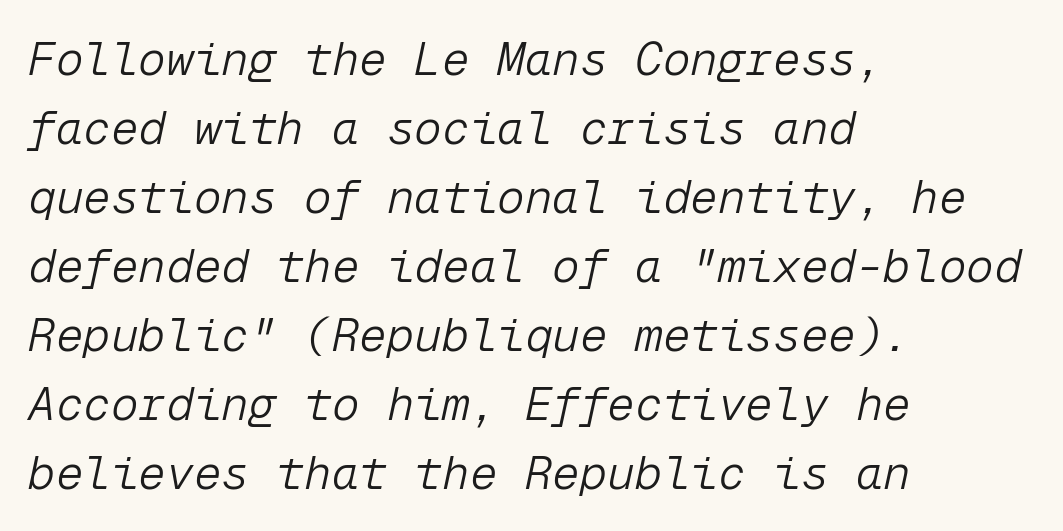
Q: Is the text bold? A: No.
Q: Is the text italic (slanted)? A: Yes, it leans right by about 12 degrees.
Q: Is the text underlined? A: No.
Q: How is the paragraph aligned? A: Left-aligned.
Q: Is the spacing between letters normal or unusually wide? A: Normal.
Q: Is the spacing between lines tight, normal or loose? A: Normal.
Q: Width (condensed, normal, or wide)? A: Normal.
Q: Stroke contrast? A: Low.
Q: x-height? A: Medium.
Q: Monospaced? A: Yes.
